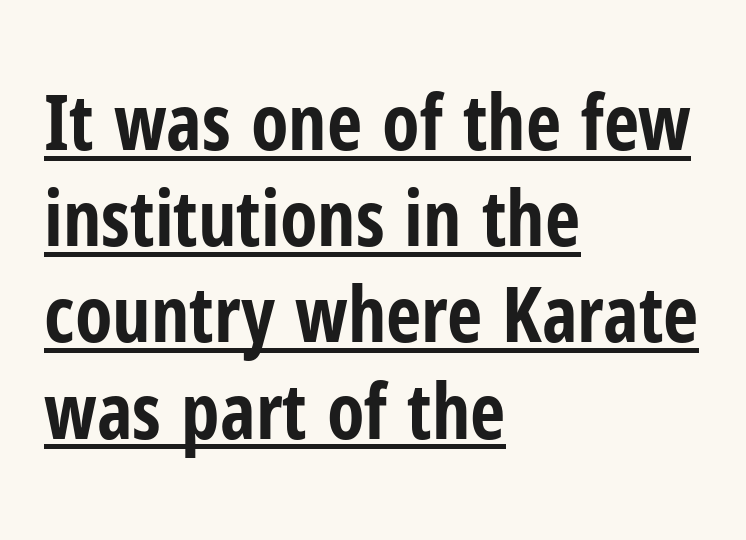
{"serif": "no", "italic": "no", "bold": "yes", "weight": "bold", "width": "condensed", "stroke_contrast": "low", "x_height": "medium", "monospaced": "no", "underline": "yes", "align": "left", "line_spacing": "normal", "line_spacing_ratio": 1.25, "letter_spacing": "normal", "letter_spacing_em": 0.0, "glyph_px": 77}
